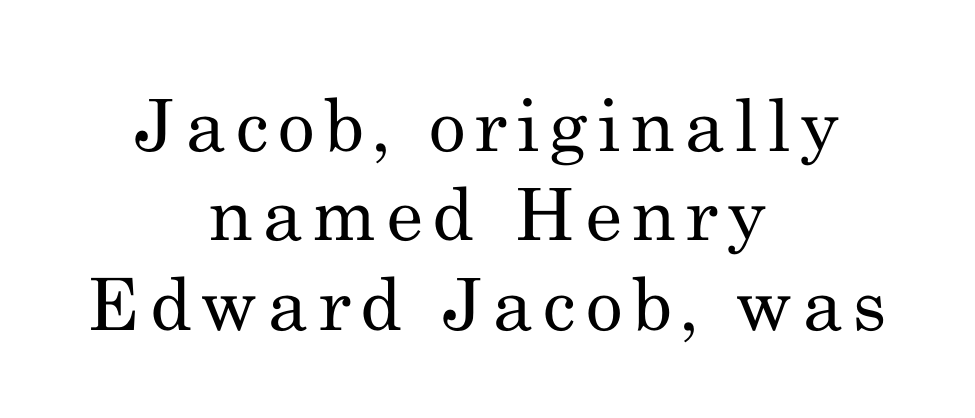
Q: Is the text bold? A: No.
Q: Is the text italic (slanted)? A: No, it is upright.
Q: Is the typeface a serif or a sans-serif typeface? A: Serif.
Q: Is the text underlined? A: No.
Q: How is the paragraph aligned? A: Centered.
Q: Width (condensed, normal, or wide)? A: Normal.
Q: Stroke contrast? A: Medium.
Q: x-height? A: Small.
Q: Monospaced? A: No.
